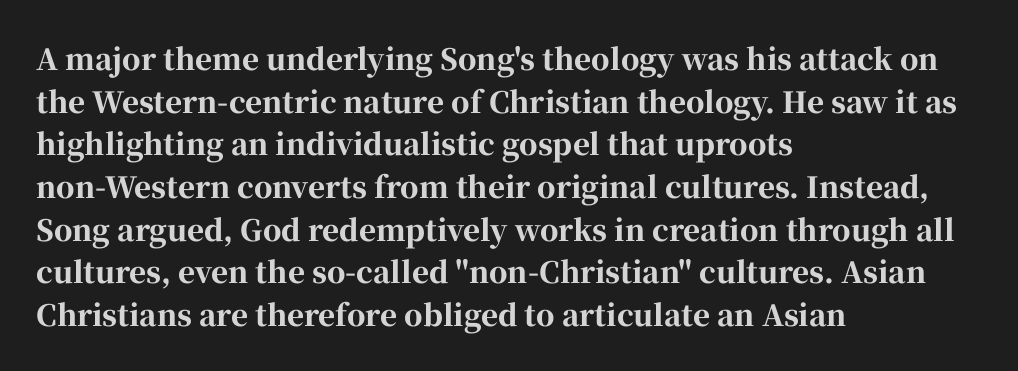
The image shows 29 px bold serif type, upright; set left-aligned, normal line spacing (1.47x), normal letter spacing, not underlined; high stroke contrast and a medium x-height.
